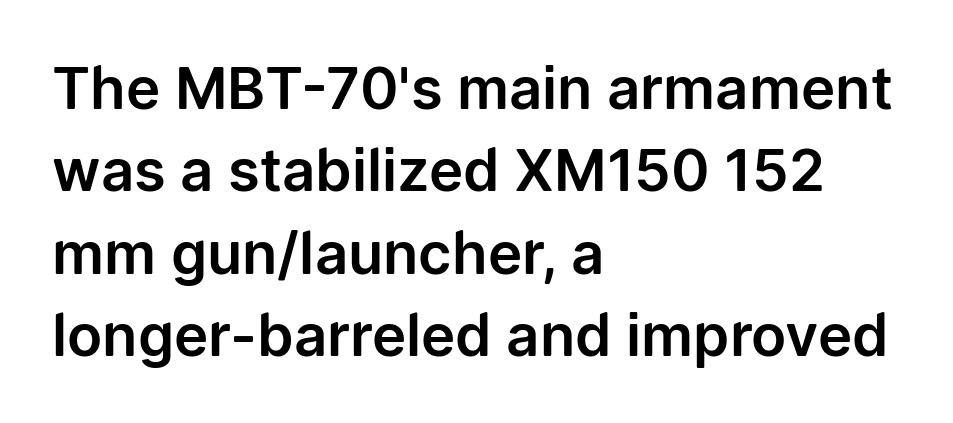
The image shows 58 px sans-serif type, upright; set left-aligned, normal line spacing (1.42x), normal letter spacing, not underlined; low stroke contrast and a medium x-height.
